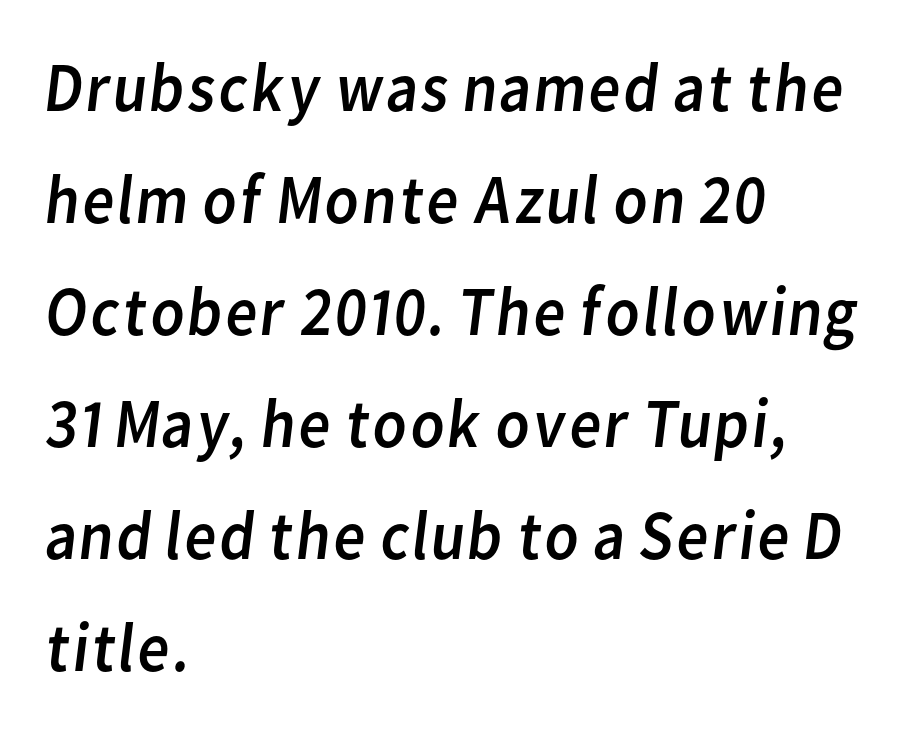
The image shows 70 px regular-weight sans-serif type; set left-aligned, normal line spacing (1.6x), normal letter spacing, not underlined; low stroke contrast and a medium x-height.
